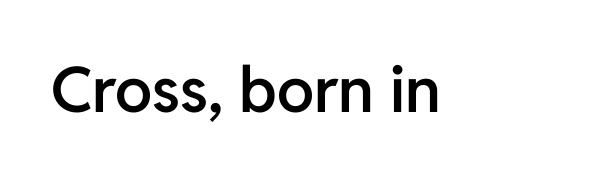
Q: Is the text bold? A: Semi-bold.
Q: Is the text italic (slanted)? A: No, it is upright.
Q: Is the typeface a serif or a sans-serif typeface? A: Sans-serif.
Q: Is the text underlined? A: No.
Q: Is the spacing between letters normal or unusually wide? A: Normal.
Q: Width (condensed, normal, or wide)? A: Normal.
Q: Stroke contrast? A: Low.
Q: x-height? A: Medium.
Q: Monospaced? A: No.
